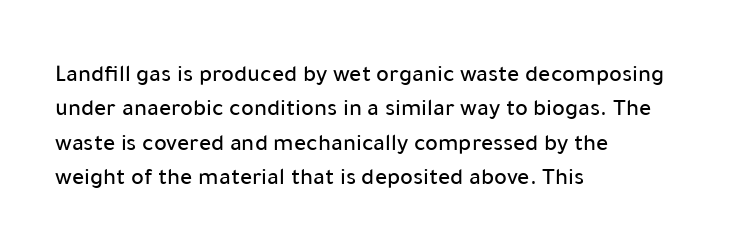
{"italic": "no", "underline": "no", "align": "left", "line_spacing": "normal", "line_spacing_ratio": 1.43, "letter_spacing": "normal", "letter_spacing_em": 0.0, "glyph_px": 24}
